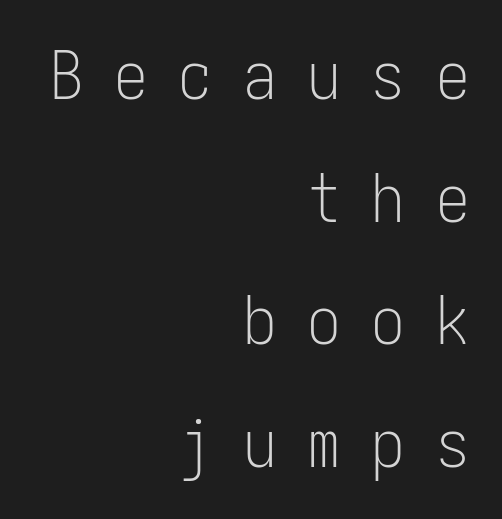
Is the stroke heavy? The answer is a plain regular-or-lighter. Right-aligned paragraph, ragged on the left. This rendering employs a face without finishing strokes, i.e., a sans-serif. The strip under each line holds only bare page. Unlike italic type, these characters show no tilt at all.
